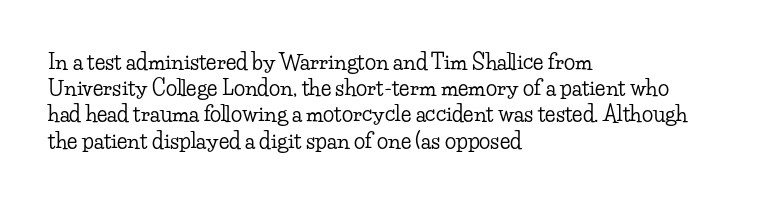
A typesetter would call this leading conventional body-copy spacing. Upright lettering throughout. This rendering uses left alignment, leaving the right contour irregular. The letterforms sit shoulder to shoulder at normal distance. Decoration check: the copy has no underline.
